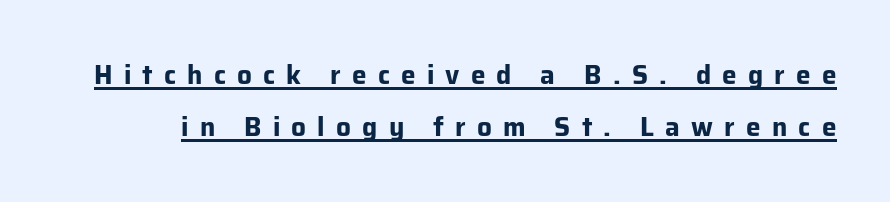
Q: Is the text bold? A: Yes.
Q: Is the text italic (slanted)? A: No, it is upright.
Q: Is the text underlined? A: Yes.
Q: Is the spacing between letters normal or unusually wide? A: Unusually wide.
Q: Is the spacing between lines tight, normal or loose? A: Loose.
